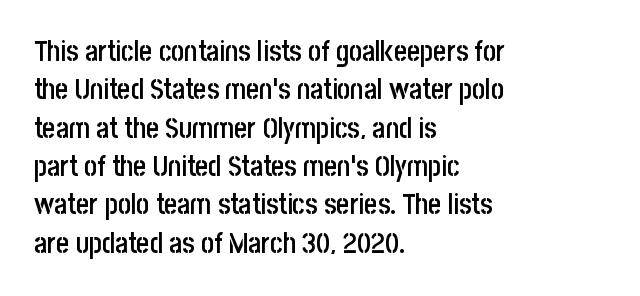
The image shows 28 px semibold, condensed sans-serif type, upright; set left-aligned, normal line spacing (1.37x), normal letter spacing, not underlined; low stroke contrast and a large x-height.
